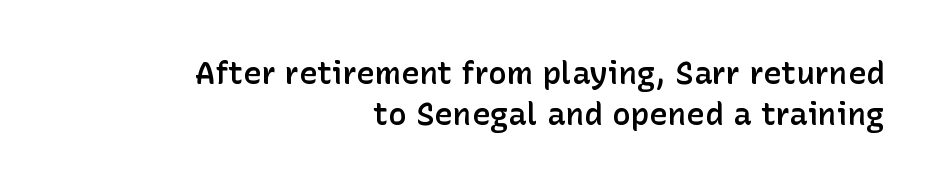
Q: Is the text bold? A: Semi-bold.
Q: Is the text italic (slanted)? A: No, it is upright.
Q: Is the typeface a serif or a sans-serif typeface? A: Sans-serif.
Q: Is the text underlined? A: No.
Q: How is the paragraph aligned? A: Right-aligned.
Q: Is the spacing between letters normal or unusually wide? A: Normal.
Q: Is the spacing between lines tight, normal or loose? A: Normal.
Q: Width (condensed, normal, or wide)? A: Normal.
Q: Stroke contrast? A: Low.
Q: x-height? A: Medium.
Q: Monospaced? A: No.
